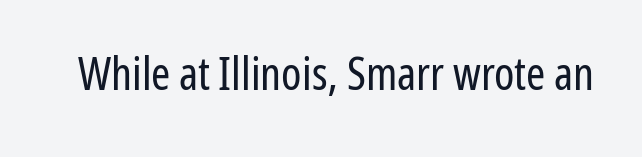
{"serif": "no", "italic": "no", "bold": "no", "weight": "regular", "width": "condensed", "stroke_contrast": "low", "x_height": "medium", "monospaced": "no", "underline": "no", "letter_spacing": "normal", "letter_spacing_em": 0.0, "glyph_px": 46}
